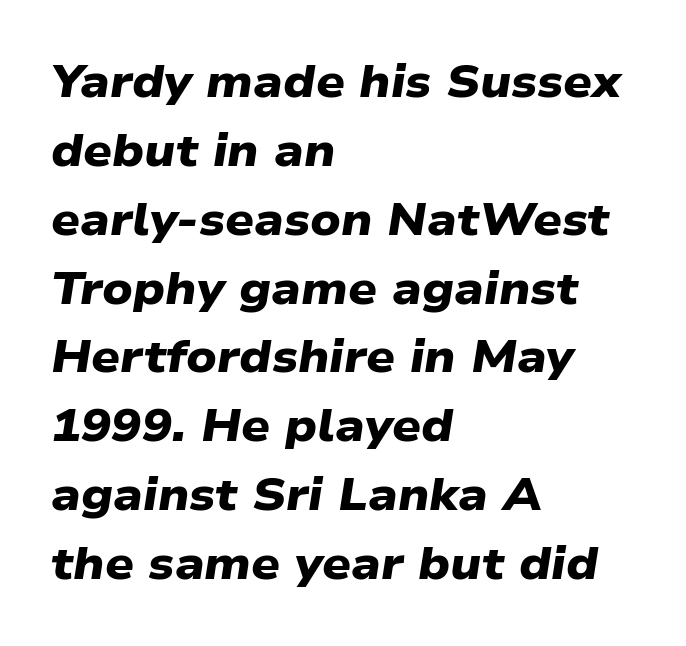
{"serif": "no", "bold": "yes", "weight": "heavy", "width": "wide", "stroke_contrast": "low", "x_height": "medium", "monospaced": "no", "underline": "no", "align": "left", "line_spacing": "normal", "line_spacing_ratio": 1.53, "letter_spacing": "normal", "letter_spacing_em": 0.0, "glyph_px": 45}
